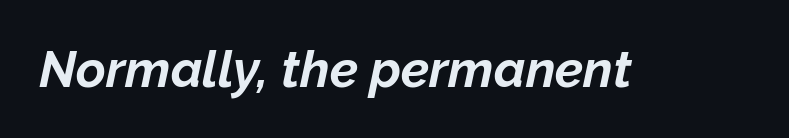
The image shows 51 px bold type, italic (leaning right); set normal letter spacing, not underlined; low stroke contrast and a medium x-height.
